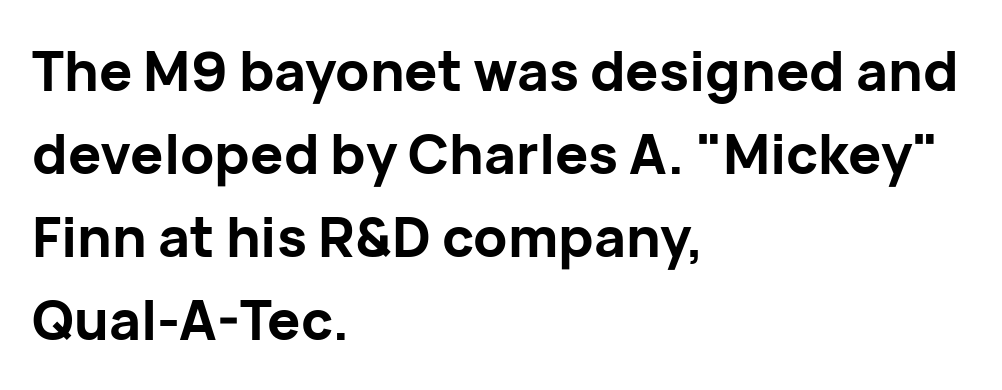
Here the designer chose a conventional face with non-uniform glyph widths. The type is set solid horizontally, with unmodified tracking. Check the space under the baseline: it is left empty. The typography opts for an upright posture over an oblique one. The passage shown is typeset with a sans-serif family.
